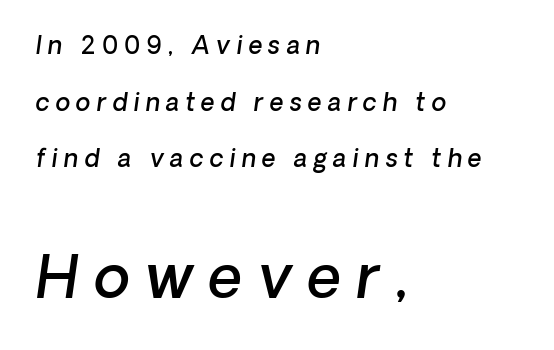
The image shows 59 px semibold sans-serif type; set left-aligned, loose line spacing (2.36x), unusually wide letter spacing (+0.26 em), not underlined; the second (bottom) block is 2.46x larger; low stroke contrast and a medium x-height.
